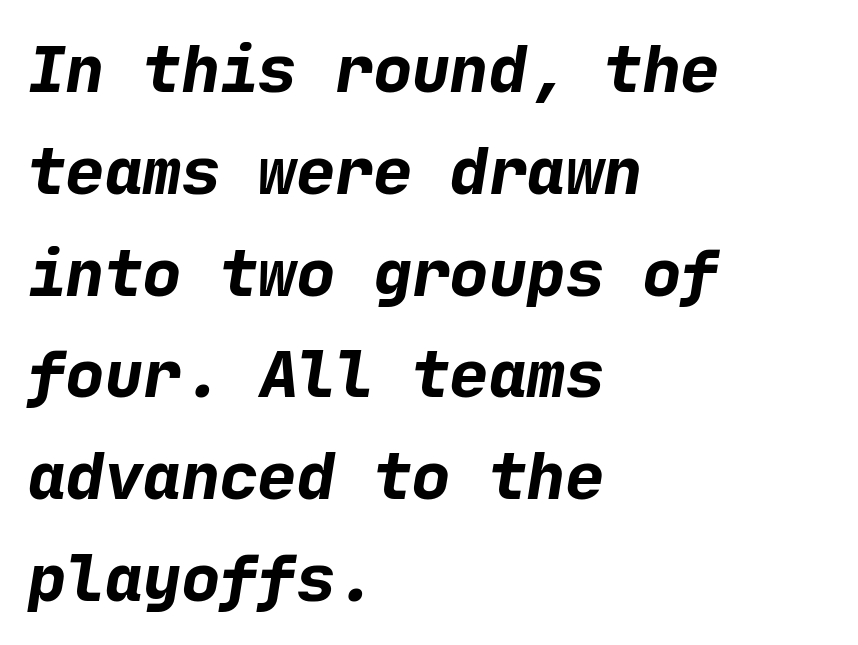
{"serif": "no", "bold": "yes", "weight": "bold", "width": "normal", "stroke_contrast": "low", "x_height": "medium", "underline": "no", "align": "left", "line_spacing": "normal", "line_spacing_ratio": 1.59, "letter_spacing": "normal", "letter_spacing_em": 0.0, "glyph_px": 64}
